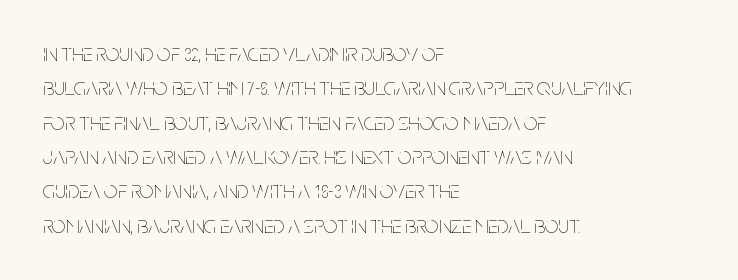
Q: Is the text bold? A: No.
Q: Is the text italic (slanted)? A: No, it is upright.
Q: Is the text underlined? A: No.
Q: How is the paragraph aligned? A: Left-aligned.
Q: Is the spacing between letters normal or unusually wide? A: Normal.
Q: Is the spacing between lines tight, normal or loose? A: Normal.
